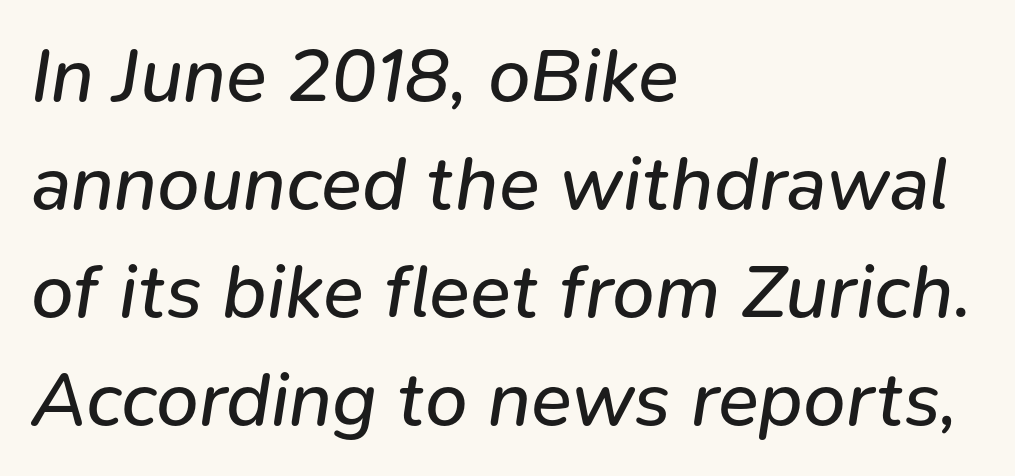
Q: Is the text bold? A: No.
Q: Is the text italic (slanted)? A: Yes, it leans right by about 9 degrees.
Q: Is the text underlined? A: No.
Q: How is the paragraph aligned? A: Left-aligned.
Q: Is the spacing between letters normal or unusually wide? A: Normal.
Q: Is the spacing between lines tight, normal or loose? A: Normal.
Q: Width (condensed, normal, or wide)? A: Normal.
Q: Stroke contrast? A: Low.
Q: x-height? A: Medium.
Q: Monospaced? A: No.
